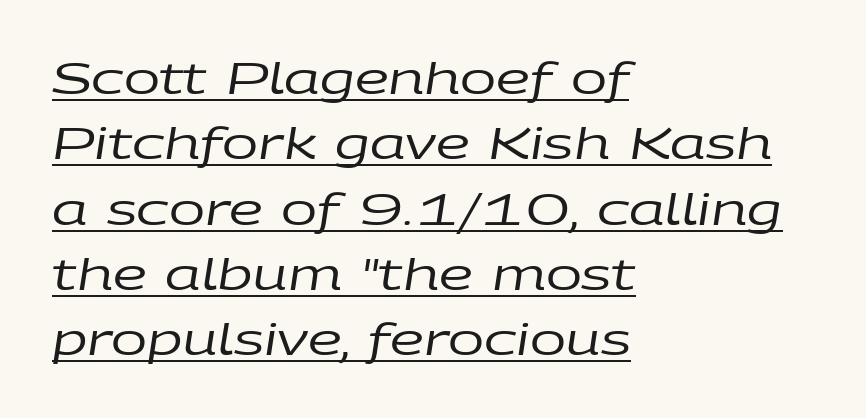
Q: Is the text bold? A: No.
Q: Is the text italic (slanted)? A: Yes, it leans right by about 9 degrees.
Q: Is the text underlined? A: Yes.
Q: How is the paragraph aligned? A: Left-aligned.
Q: Is the spacing between letters normal or unusually wide? A: Normal.
Q: Is the spacing between lines tight, normal or loose? A: Normal.
Q: Width (condensed, normal, or wide)? A: Wide.
Q: Stroke contrast? A: Low.
Q: x-height? A: Large.
Q: Monospaced? A: No.
